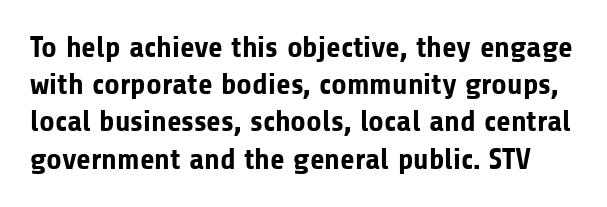
{"serif": "no", "italic": "no", "bold": "yes", "weight": "bold", "width": "normal", "stroke_contrast": "low", "x_height": "medium", "monospaced": "no", "underline": "no", "line_spacing_ratio": 1.24, "letter_spacing": "normal", "letter_spacing_em": 0.0, "glyph_px": 30}
